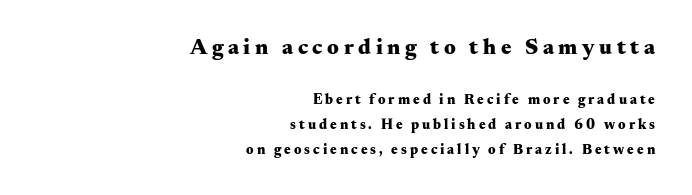
The emphasis by scale lands on block number one, above. Rendered with straight, roman letterforms. Here the glyphs are tracked loosely, breaking word shapes into spaced letters. The letters are bold, with thick, heavy strokes. Only glyphs here, with clear space below each row. Leftover space on each line is placed entirely before the opening word.
